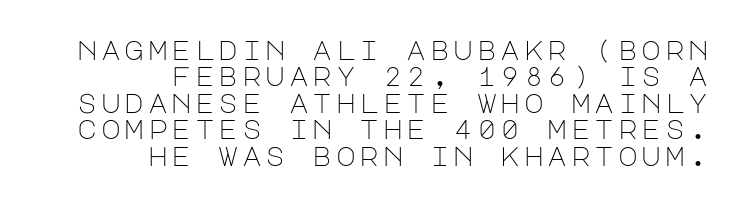
Q: Is the text bold? A: No.
Q: Is the text italic (slanted)? A: No, it is upright.
Q: Is the text underlined? A: No.
Q: How is the paragraph aligned? A: Right-aligned.
Q: Is the spacing between lines tight, normal or loose? A: Tight.
